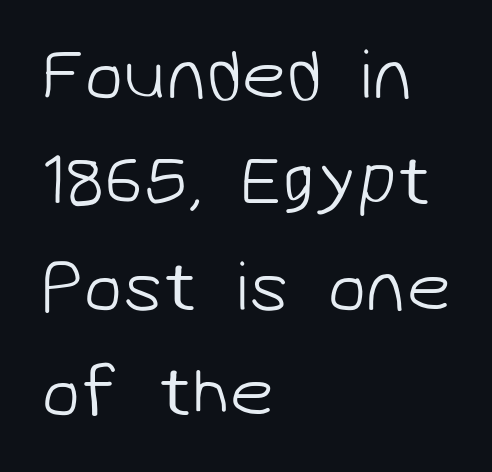
Q: Is the text bold? A: No.
Q: Is the typeface a serif or a sans-serif typeface? A: Sans-serif.
Q: Is the text underlined? A: No.
Q: How is the paragraph aligned? A: Left-aligned.
Q: Is the spacing between letters normal or unusually wide? A: Normal.
Q: Is the spacing between lines tight, normal or loose? A: Normal.
Q: Width (condensed, normal, or wide)? A: Normal.
Q: Stroke contrast? A: Low.
Q: x-height? A: Medium.
Q: Monospaced? A: No.
